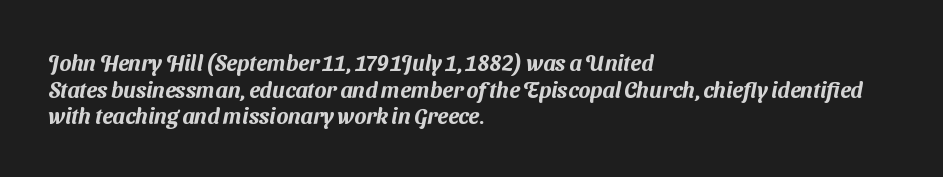
{"underline": "no", "align": "left", "line_spacing_ratio": 1.21, "letter_spacing": "normal", "letter_spacing_em": 0.0, "glyph_px": 22}
